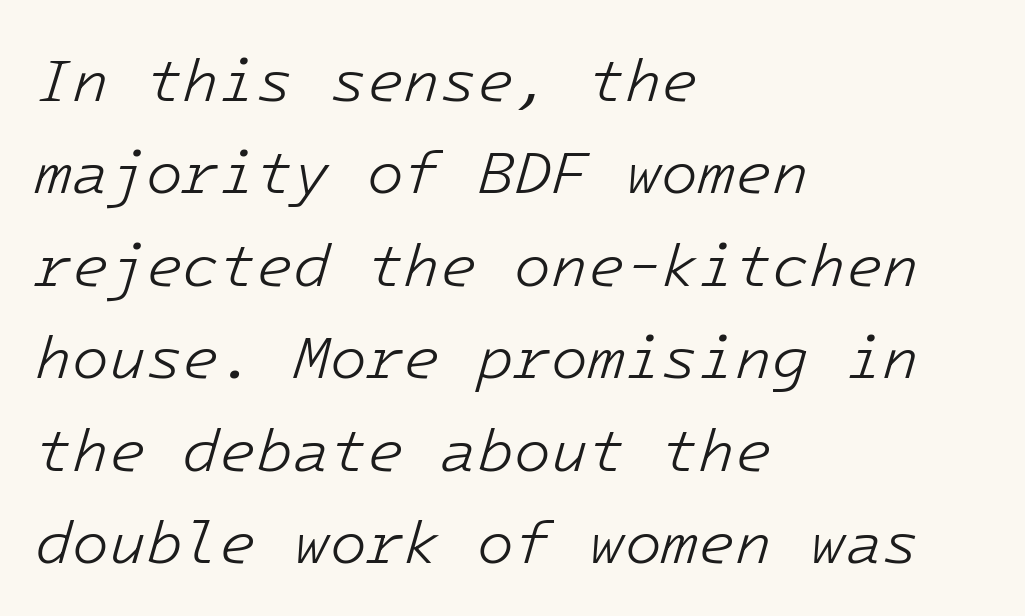
The image shows 60 px light type, italic (leaning right), monospaced; set left-aligned, normal line spacing (1.54x), normal letter spacing, not underlined; low stroke contrast and a medium x-height.
